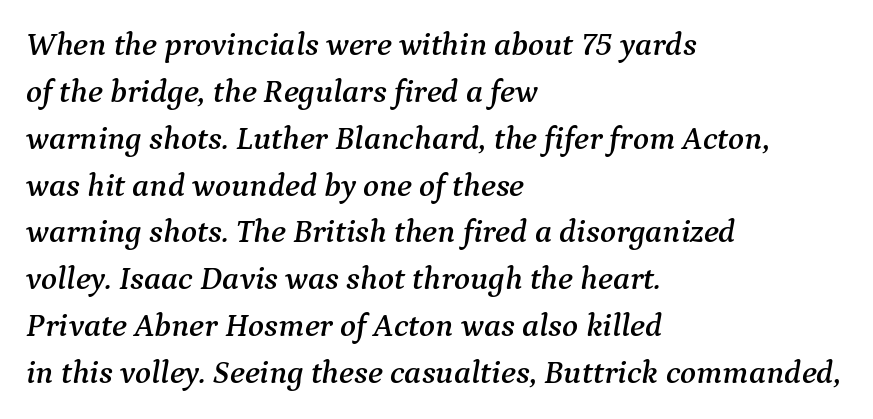
{"serif": "yes", "italic": "yes", "lean": "right", "slant_degrees": 9, "width": "normal", "stroke_contrast": "medium", "x_height": "medium", "monospaced": "no", "underline": "no", "align": "left", "line_spacing": "normal", "line_spacing_ratio": 1.42, "letter_spacing": "normal", "letter_spacing_em": 0.0, "glyph_px": 33}
